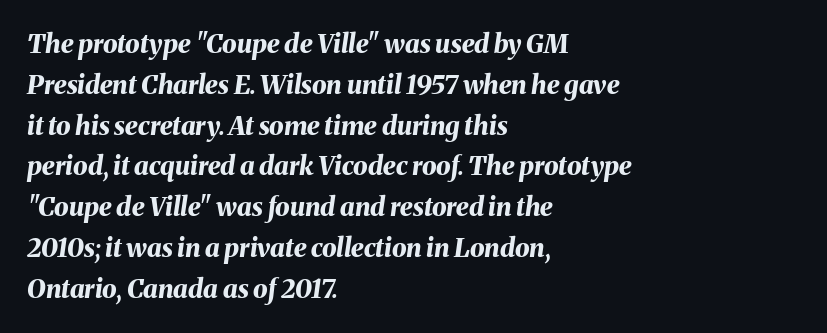
{"italic": "yes", "lean": "right", "slant_degrees": 8, "bold": "yes", "underline": "no", "align": "left", "line_spacing": "normal", "line_spacing_ratio": 1.57, "letter_spacing": "normal", "letter_spacing_em": 0.0, "glyph_px": 26}
